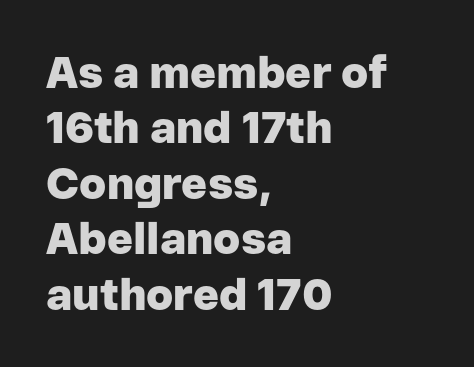
{"serif": "no", "italic": "no", "bold": "yes", "weight": "heavy", "width": "normal", "stroke_contrast": "low", "x_height": "medium", "monospaced": "no", "underline": "no", "align": "left", "line_spacing": "normal", "line_spacing_ratio": 1.26, "letter_spacing": "normal", "letter_spacing_em": 0.0, "glyph_px": 44}
